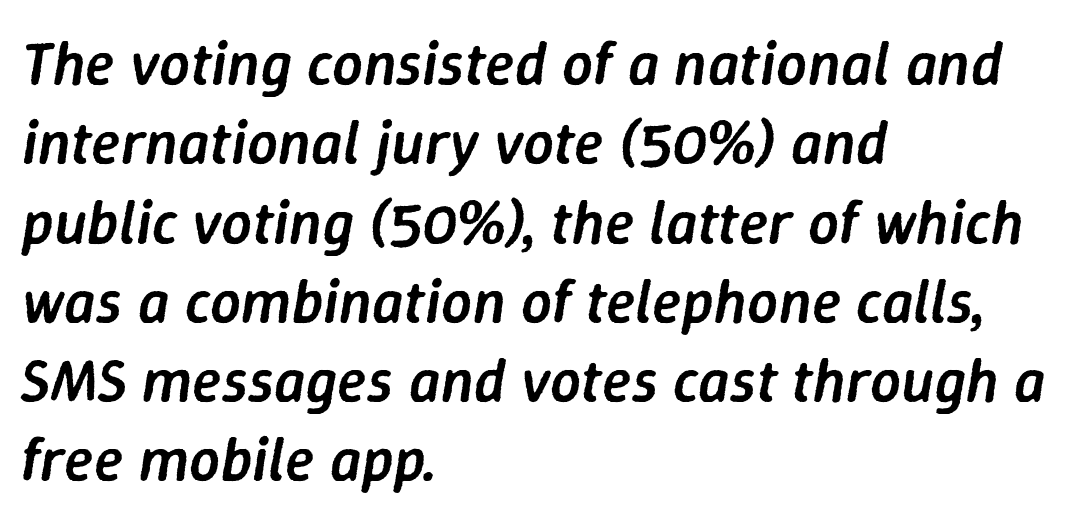
{"italic": "yes", "lean": "right", "slant_degrees": 9, "bold": "semi", "weight": "semibold", "width": "normal", "stroke_contrast": "low", "x_height": "medium", "monospaced": "no", "underline": "no", "align": "left", "line_spacing": "normal", "line_spacing_ratio": 1.3, "letter_spacing": "normal", "letter_spacing_em": 0.0, "glyph_px": 61}
